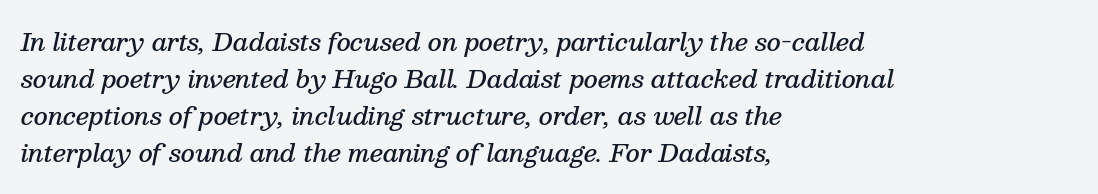
In terms of leading, this rendering sits right in the middle. A classic flush-left, rag-right setting is used for this passage. Check under the words: just untouched page. Every letter is mildly thick-stroked: semibold rather than bold. It's the slanting kind of type. The line texture is even and compact thanks to regular tracking.
